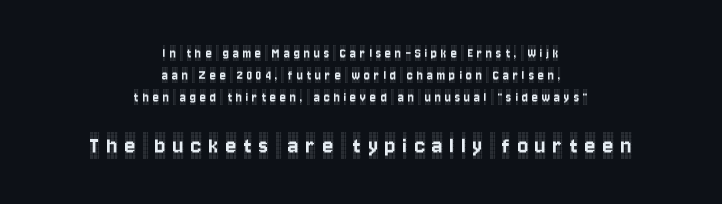
Q: Is the text italic (slanted)? A: No, it is upright.
Q: Is the text underlined? A: No.
Q: How is the paragraph aligned? A: Centered.
Q: Is the spacing between letters normal or unusually wide? A: Unusually wide.
Q: Is the spacing between lines tight, normal or loose? A: Normal.
Q: Which block of text is set in a larger size, the first (top) or the second (bottom)? A: The second (bottom) one.
